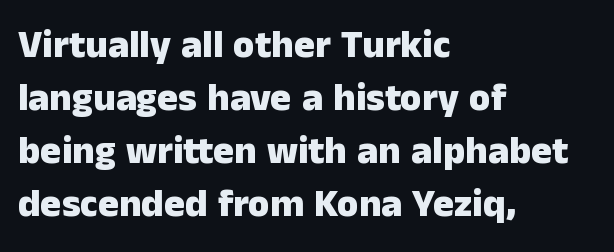
The passage shown has conventional tracking throughout. Bold? Absolutely — the strokes are thick and heavy. What's the leading like? Ordinary, nothing unusual. The lines are quadded left. A typesetter would call this proportional, since set widths differ per character.
